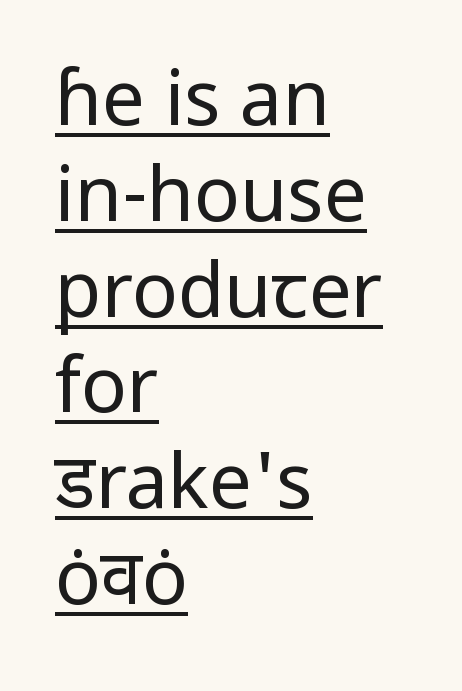
Q: Is the text bold? A: No.
Q: Is the text italic (slanted)? A: No, it is upright.
Q: Is the typeface a serif or a sans-serif typeface? A: Sans-serif.
Q: Is the text underlined? A: Yes.
Q: How is the paragraph aligned? A: Left-aligned.
Q: Is the spacing between letters normal or unusually wide? A: Normal.
Q: Is the spacing between lines tight, normal or loose? A: Normal.
Q: Width (condensed, normal, or wide)? A: Normal.
Q: Stroke contrast? A: Low.
Q: x-height? A: Medium.
Q: Monospaced? A: No.
